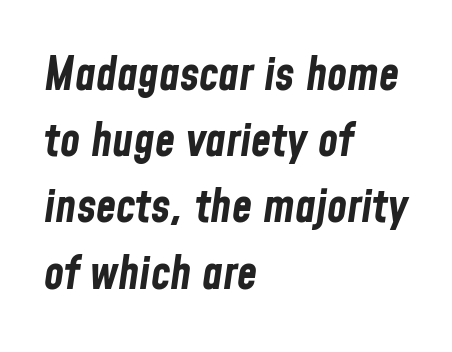
The image shows 46 px bold, condensed type, italic (leaning right); set left-aligned, normal line spacing (1.44x), normal letter spacing, not underlined; low stroke contrast and a medium x-height.
